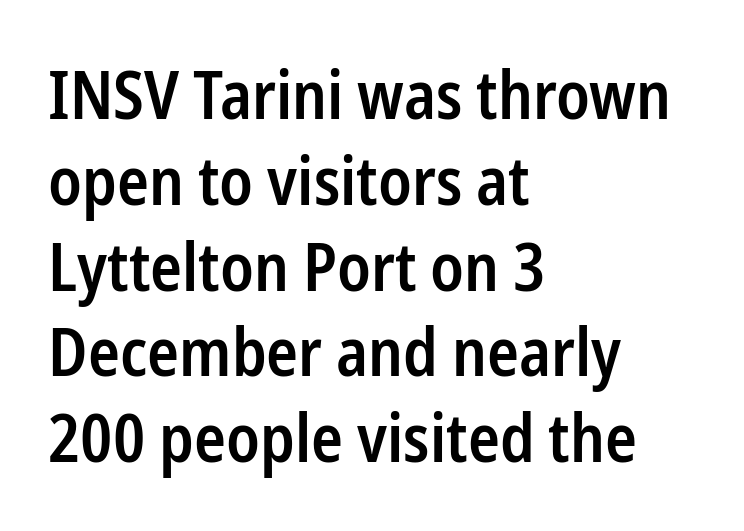
The image shows 66 px semibold, condensed sans-serif type, upright; set left-aligned, normal line spacing (1.3x), normal letter spacing, not underlined; low stroke contrast and a medium x-height.
